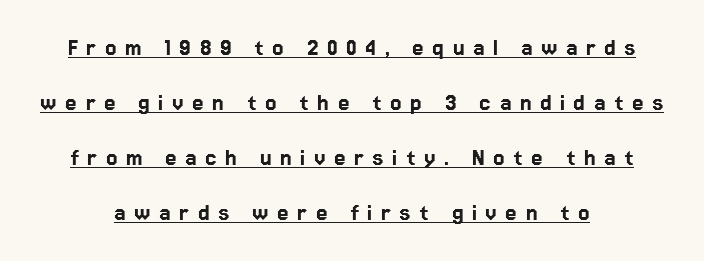
{"italic": "no", "underline": "yes", "align": "center", "line_spacing": "loose", "line_spacing_ratio": 2.12, "letter_spacing": "wide", "letter_spacing_em": 0.33, "glyph_px": 26}
